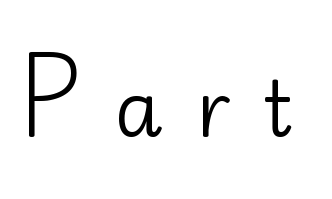
The image shows 77 px regular-weight sans-serif type, upright; set unusually wide letter spacing (+0.43 em), not underlined; low stroke contrast and a small x-height.
